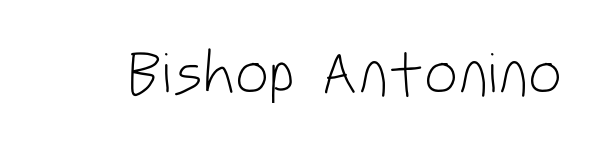
Upright lettering throughout. Check under the words: just untouched page. The glyphs in this specimen are sans serif. These lines keep a tight, regular rhythm from letter to letter. Note the varied advance widths — an 'i' is clearly narrower than an 'm'. Heaviness? Minimal to ordinary, like unemphasized prose.
